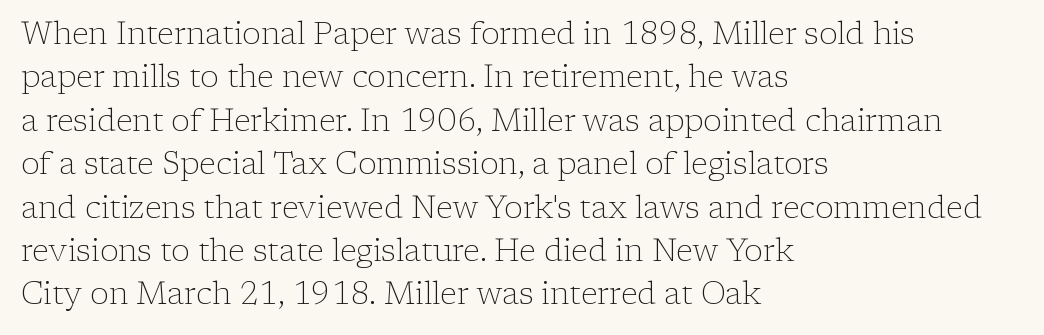
Spacing between characters is what you'd get straight out of the box. The letters advance in unequal steps, a hallmark of proportional type. Notice how the passage keeps a crisp vertical edge on the left only. Ink coverage per letter is moderate at most. Vertical strokes here are truly vertical.
